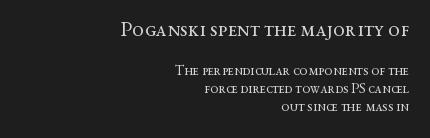
{"italic": "no", "bold": "no", "underline": "no", "align": "right", "line_spacing": "normal", "line_spacing_ratio": 1.29, "letter_spacing": "normal", "letter_spacing_em": 0.0, "larger_block": "first", "size_ratio": 1.5, "glyph_px": 21}
